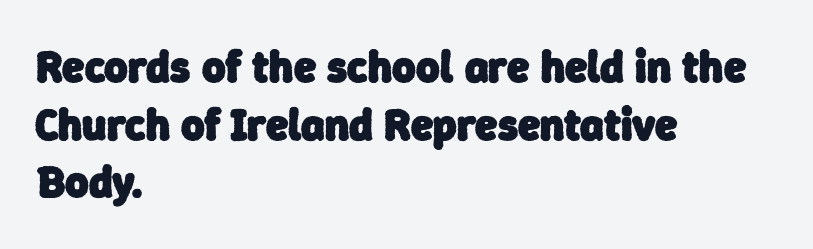
A typesetter would call this proportional, since set widths differ per character. Heavy-handed strokes throughout: this text is bold. Between one letter and the next there's only the usual sliver of space. What's the leading like? Ordinary, nothing unusual. In CSS terms this would be text-align: left.
